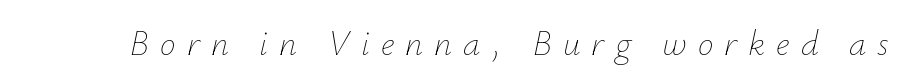
The image shows 35 px thin type, italic (leaning right); set unusually wide letter spacing (+0.32 em), not underlined; low stroke contrast and a small x-height.
